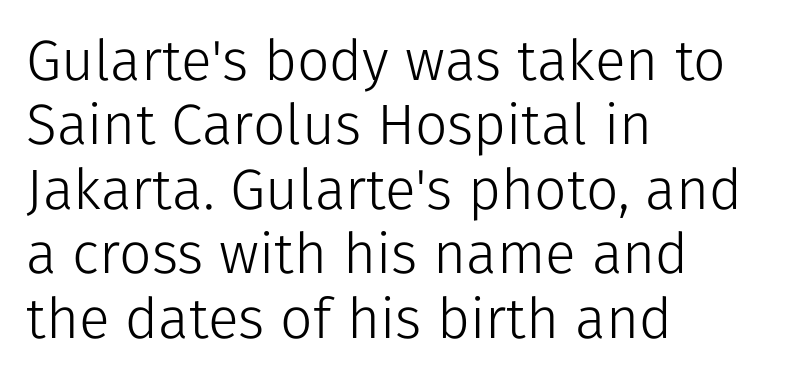
{"serif": "no", "italic": "no", "bold": "no", "weight": "light", "width": "normal", "stroke_contrast": "low", "x_height": "medium", "monospaced": "no", "underline": "no", "align": "left", "line_spacing": "tight", "line_spacing_ratio": 1.13, "letter_spacing": "normal", "letter_spacing_em": 0.0, "glyph_px": 57}
